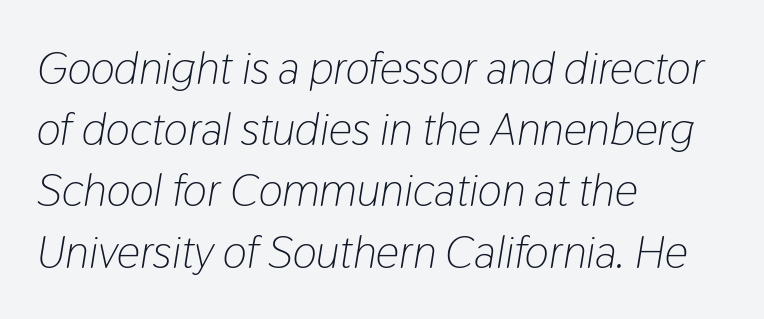
The image shows 46 px light, condensed type, italic (leaning right); set left-aligned, normal line spacing (1.33x), normal letter spacing, not underlined; low stroke contrast and a medium x-height.
